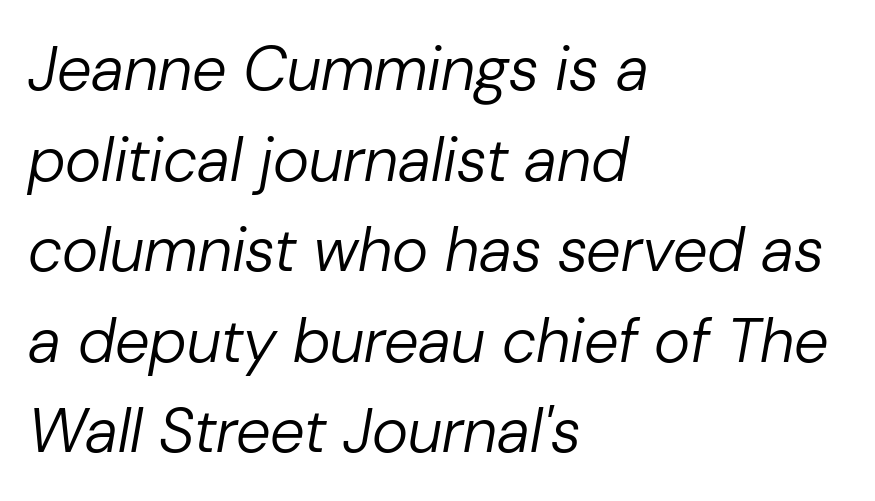
The image shows 62 px regular-weight type, italic (leaning right); set left-aligned, normal line spacing (1.46x), normal letter spacing, not underlined; low stroke contrast and a medium x-height.
